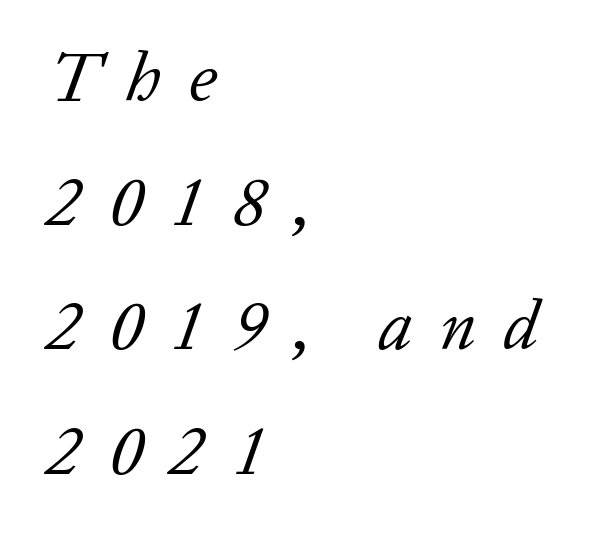
{"serif": "yes", "italic": "yes", "lean": "right", "slant_degrees": 20, "bold": "no", "weight": "regular", "width": "normal", "stroke_contrast": "low", "x_height": "medium", "monospaced": "no", "underline": "no", "align": "left", "line_spacing_ratio": 1.8, "letter_spacing": "wide", "letter_spacing_em": 0.4, "glyph_px": 69}
